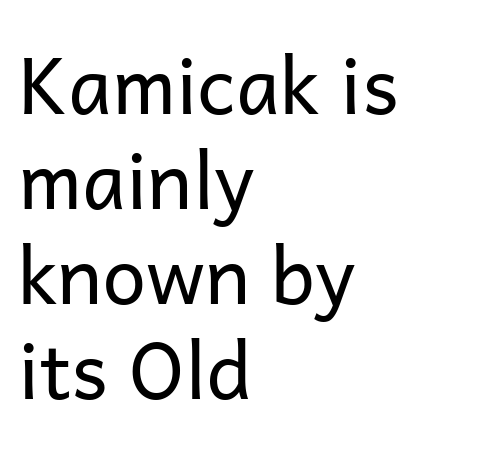
{"serif": "no", "italic": "no", "bold": "no", "weight": "regular", "width": "normal", "stroke_contrast": "low", "x_height": "medium", "monospaced": "no", "underline": "no", "align": "left", "line_spacing_ratio": 1.22, "letter_spacing": "normal", "letter_spacing_em": 0.0, "glyph_px": 78}
